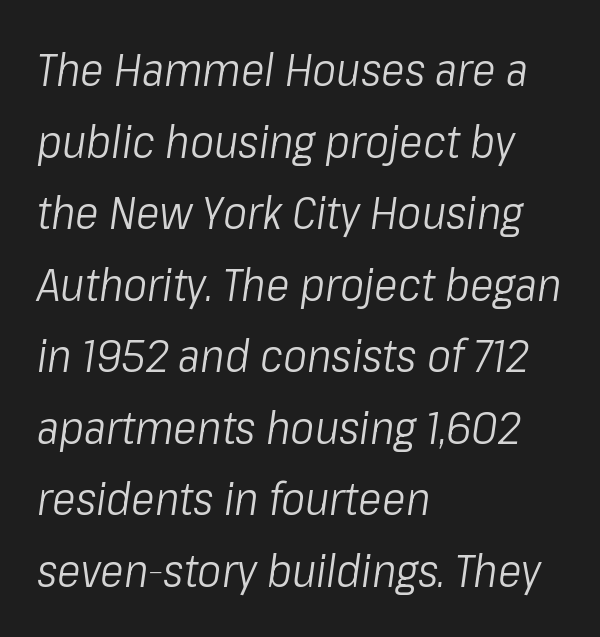
{"italic": "yes", "lean": "right", "slant_degrees": 8, "bold": "no", "weight": "light", "width": "condensed", "stroke_contrast": "low", "x_height": "medium", "monospaced": "no", "underline": "no", "align": "left", "line_spacing": "normal", "line_spacing_ratio": 1.59, "letter_spacing": "normal", "letter_spacing_em": 0.0, "glyph_px": 45}
